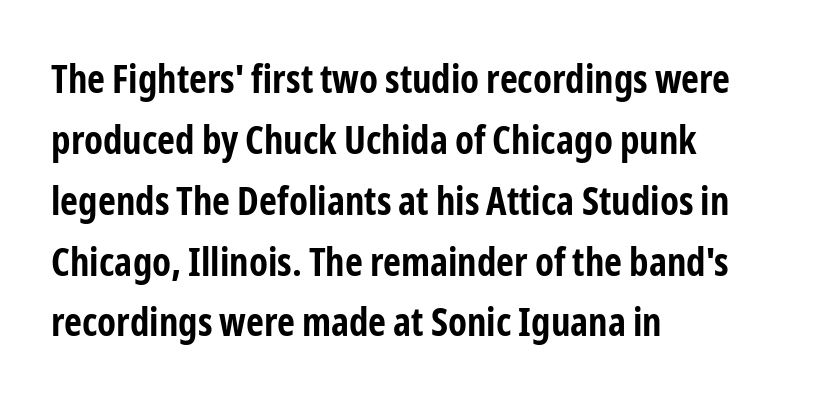
{"serif": "no", "italic": "no", "bold": "yes", "weight": "bold", "width": "condensed", "stroke_contrast": "low", "x_height": "medium", "monospaced": "no", "underline": "no", "align": "left", "line_spacing": "normal", "line_spacing_ratio": 1.56, "letter_spacing": "normal", "letter_spacing_em": 0.0, "glyph_px": 39}
